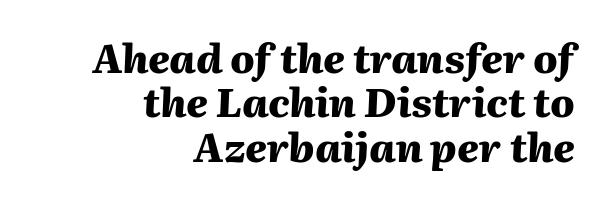
{"italic": "yes", "lean": "right", "slant_degrees": 2, "bold": "yes", "weight": "heavy", "width": "normal", "stroke_contrast": "medium", "x_height": "medium", "monospaced": "no", "underline": "no", "align": "right", "line_spacing": "tight", "line_spacing_ratio": 1.11, "letter_spacing": "normal", "letter_spacing_em": 0.0, "glyph_px": 40}
